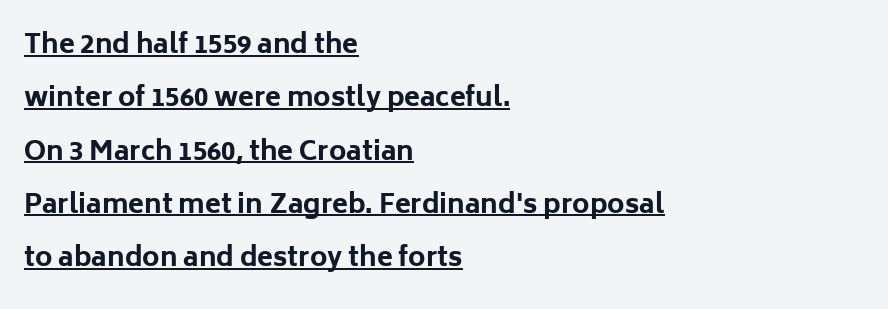
Horizontal alignment here is leftward, the default for most running prose. The sample's only ornament is a line tracing under the words. The rendering uses a bold face; every stroke is thick and dark. These lines stand farther apart than default settings would place them. These lines keep a tight, regular rhythm from letter to letter.
